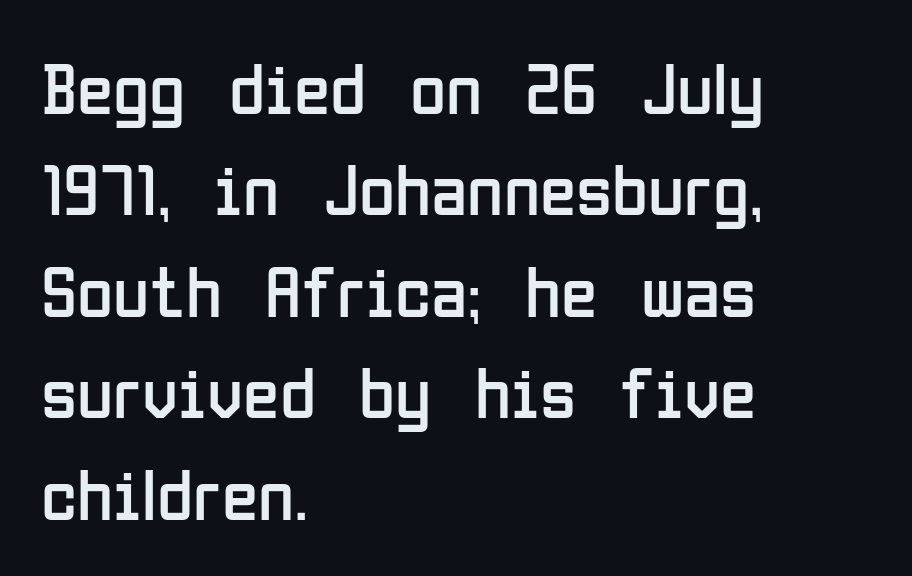
Q: Is the text bold? A: No.
Q: Is the text italic (slanted)? A: No, it is upright.
Q: Is the typeface a serif or a sans-serif typeface? A: Sans-serif.
Q: Is the text underlined? A: No.
Q: How is the paragraph aligned? A: Left-aligned.
Q: Is the spacing between letters normal or unusually wide? A: Normal.
Q: Is the spacing between lines tight, normal or loose? A: Normal.
Q: Width (condensed, normal, or wide)? A: Condensed.
Q: Stroke contrast? A: Low.
Q: x-height? A: Medium.
Q: Monospaced? A: No.
